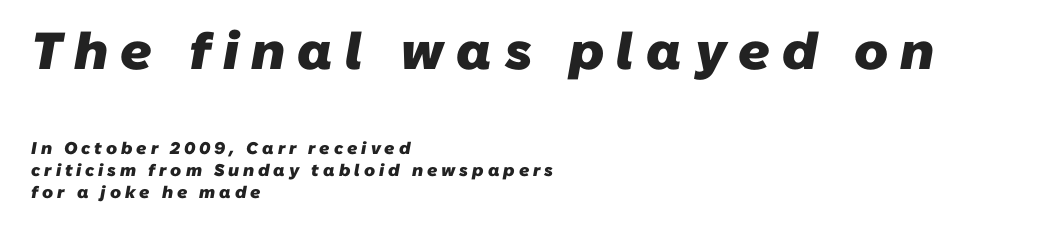
The image shows 52 px heavy sans-serif type; set left-aligned, normal line spacing (1.31x), unusually wide letter spacing (+0.23 em), not underlined; the first (top) block is 3.06x larger; low stroke contrast and a medium x-height.
